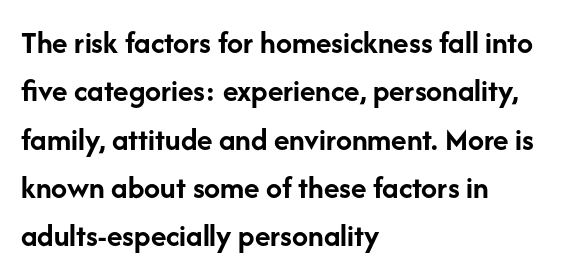
Q: Is the text bold? A: Yes.
Q: Is the text italic (slanted)? A: No, it is upright.
Q: Is the typeface a serif or a sans-serif typeface? A: Sans-serif.
Q: Is the text underlined? A: No.
Q: How is the paragraph aligned? A: Left-aligned.
Q: Is the spacing between letters normal or unusually wide? A: Normal.
Q: Is the spacing between lines tight, normal or loose? A: Normal.
Q: Width (condensed, normal, or wide)? A: Normal.
Q: Stroke contrast? A: Low.
Q: x-height? A: Medium.
Q: Monospaced? A: No.
